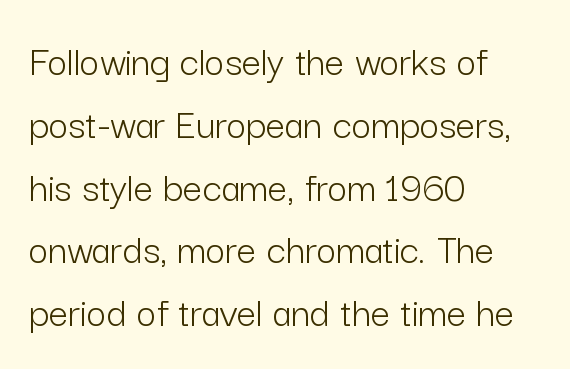
Q: Is the text bold? A: No.
Q: Is the text italic (slanted)? A: No, it is upright.
Q: Is the typeface a serif or a sans-serif typeface? A: Sans-serif.
Q: Is the text underlined? A: No.
Q: How is the paragraph aligned? A: Left-aligned.
Q: Is the spacing between letters normal or unusually wide? A: Normal.
Q: Is the spacing between lines tight, normal or loose? A: Normal.
Q: Width (condensed, normal, or wide)? A: Normal.
Q: Stroke contrast? A: Low.
Q: x-height? A: Medium.
Q: Monospaced? A: No.
